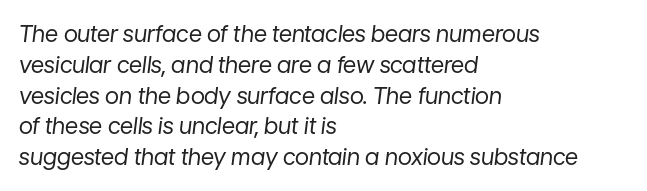
The image shows 23 px text type, italic (leaning right); set left-aligned, normal line spacing (1.34x), normal letter spacing, not underlined.
